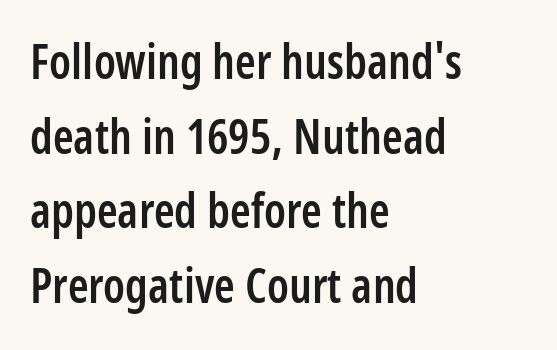
Q: Is the text bold? A: Semi-bold.
Q: Is the text italic (slanted)? A: No, it is upright.
Q: Is the typeface a serif or a sans-serif typeface? A: Sans-serif.
Q: Is the text underlined? A: No.
Q: How is the paragraph aligned? A: Left-aligned.
Q: Is the spacing between letters normal or unusually wide? A: Normal.
Q: Is the spacing between lines tight, normal or loose? A: Normal.
Q: Width (condensed, normal, or wide)? A: Condensed.
Q: Stroke contrast? A: Low.
Q: x-height? A: Medium.
Q: Monospaced? A: No.
